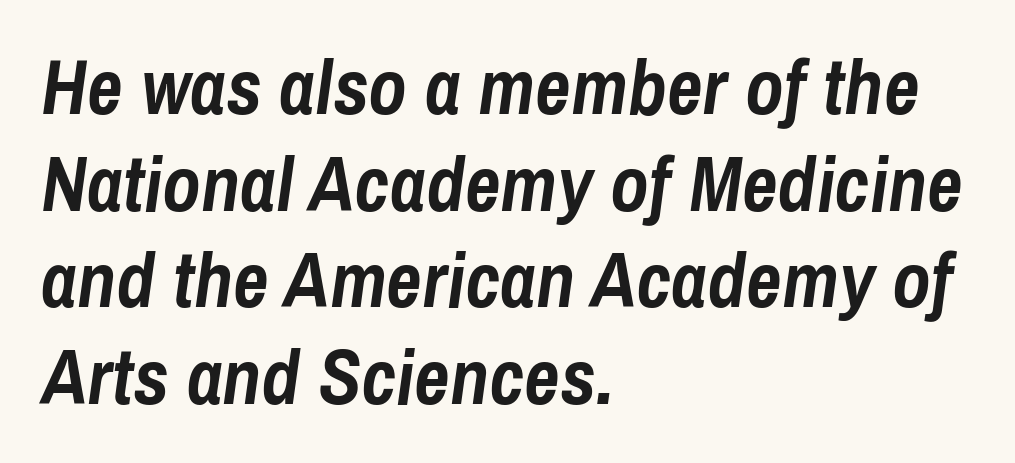
The image shows 78 px semibold, condensed type, italic (leaning right); set left-aligned, line spacing 1.24x, normal letter spacing, not underlined; low stroke contrast and a medium x-height.
